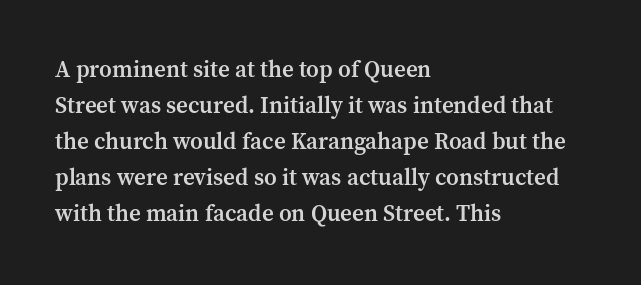
{"italic": "no", "bold": "semi", "underline": "no", "align": "left", "line_spacing": "normal", "line_spacing_ratio": 1.57, "letter_spacing": "normal", "letter_spacing_em": 0.0, "glyph_px": 23}
